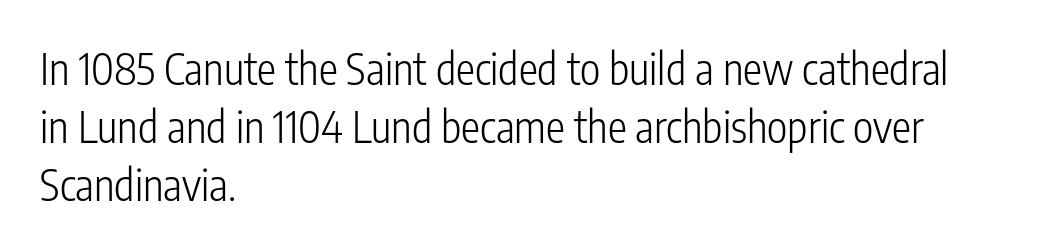
One-word summary of the alignment: left. In terms of posture, this sample is upright. Is this a heavy cut? Hardly; it is regular or lighter. Quick note: underline off.
